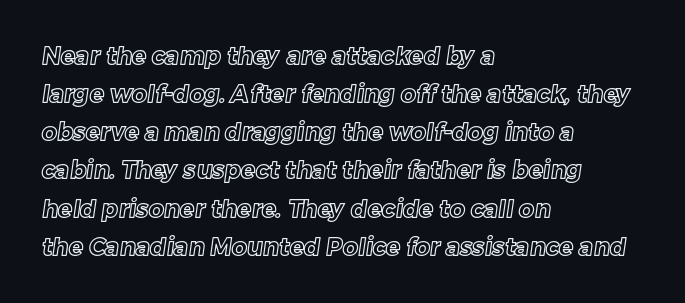
The image shows 24 px text type; set left-aligned, normal line spacing (1.59x), normal letter spacing, not underlined.
